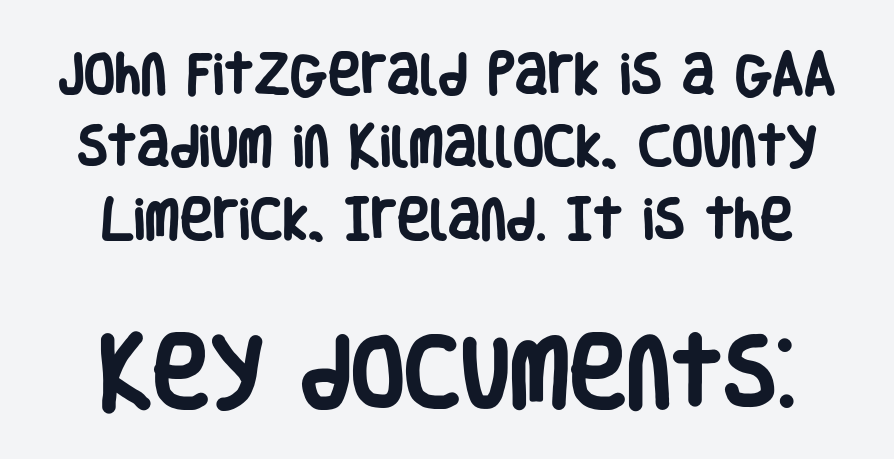
Q: Is the text bold? A: Yes.
Q: Is the text italic (slanted)? A: No, it is upright.
Q: Is the typeface a serif or a sans-serif typeface? A: Sans-serif.
Q: Is the text underlined? A: No.
Q: Is the spacing between letters normal or unusually wide? A: Normal.
Q: Is the spacing between lines tight, normal or loose? A: Normal.
Q: Which block of text is set in a larger size, the first (top) or the second (bottom)? A: The second (bottom) one.
Q: Width (condensed, normal, or wide)? A: Condensed.
Q: Stroke contrast? A: Low.
Q: x-height? A: Large.
Q: Monospaced? A: No.
